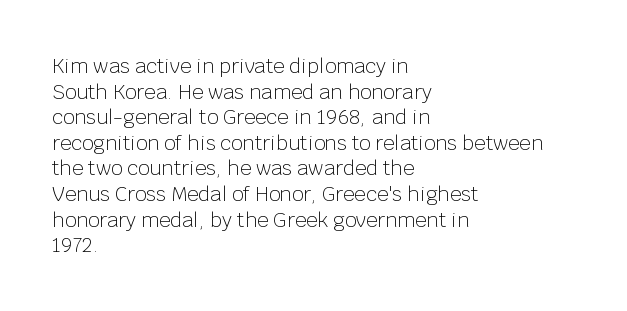
Q: Is the text bold? A: No.
Q: Is the text italic (slanted)? A: No, it is upright.
Q: Is the text underlined? A: No.
Q: How is the paragraph aligned? A: Left-aligned.
Q: Is the spacing between letters normal or unusually wide? A: Normal.
Q: Is the spacing between lines tight, normal or loose? A: Normal.
